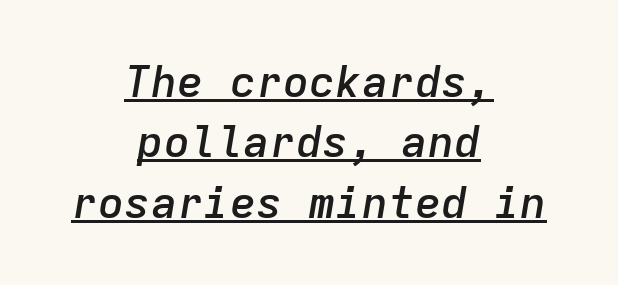
Q: Is the text bold? A: Semi-bold.
Q: Is the text italic (slanted)? A: Yes, it leans right by about 9 degrees.
Q: Is the text underlined? A: Yes.
Q: How is the paragraph aligned? A: Centered.
Q: Is the spacing between letters normal or unusually wide? A: Normal.
Q: Is the spacing between lines tight, normal or loose? A: Normal.
Q: Width (condensed, normal, or wide)? A: Normal.
Q: Stroke contrast? A: Low.
Q: x-height? A: Medium.
Q: Monospaced? A: Yes.
